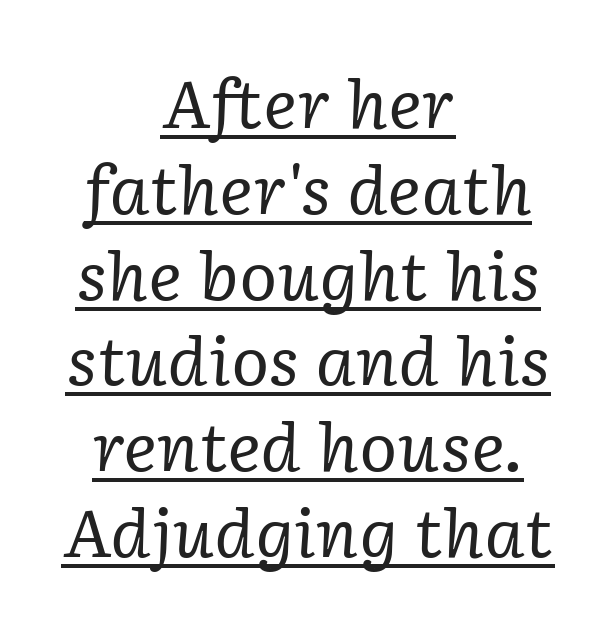
The face looks like a standard text weight, possibly lighter. The rendering uses natural spacing where letterforms have individual widths. Posture: slanted. Underline: present. If you folded the block vertically in half, each line would mirror itself in length.
